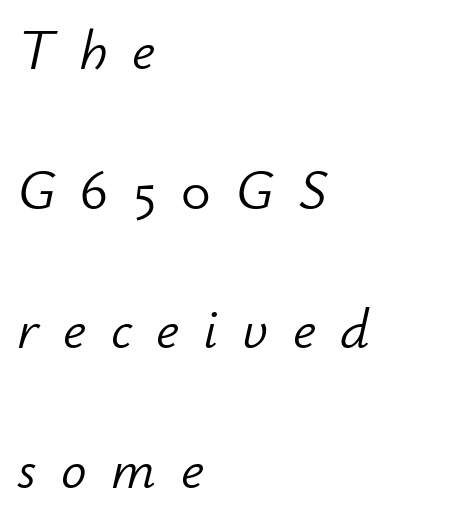
The image shows 57 px light type, italic (leaning right); set left-aligned, loose line spacing (2.45x), unusually wide letter spacing (+0.43 em), not underlined; low stroke contrast and a small x-height.
